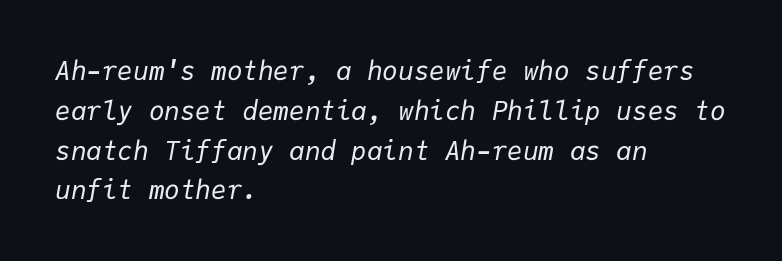
Check the space under the baseline: it is left empty. Style check: oblique. If you measured baseline to baseline, you'd find a middling distance. The lines are quadded left.
